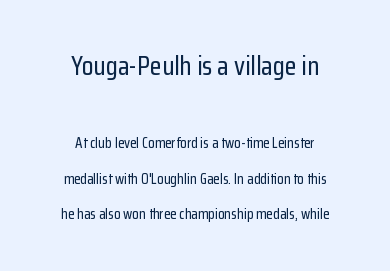
Q: Is the text italic (slanted)? A: No, it is upright.
Q: Is the text underlined? A: No.
Q: How is the paragraph aligned? A: Centered.
Q: Is the spacing between letters normal or unusually wide? A: Normal.
Q: Is the spacing between lines tight, normal or loose? A: Loose.
Q: Which block of text is set in a larger size, the first (top) or the second (bottom)? A: The first (top) one.
